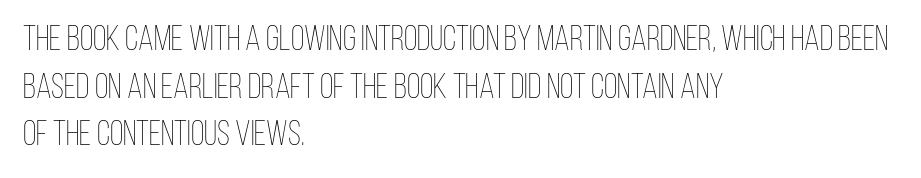
The image shows 35 px thin, condensed type, upright; set left-aligned, normal line spacing (1.36x), normal letter spacing, not underlined; low stroke contrast and a large x-height.
